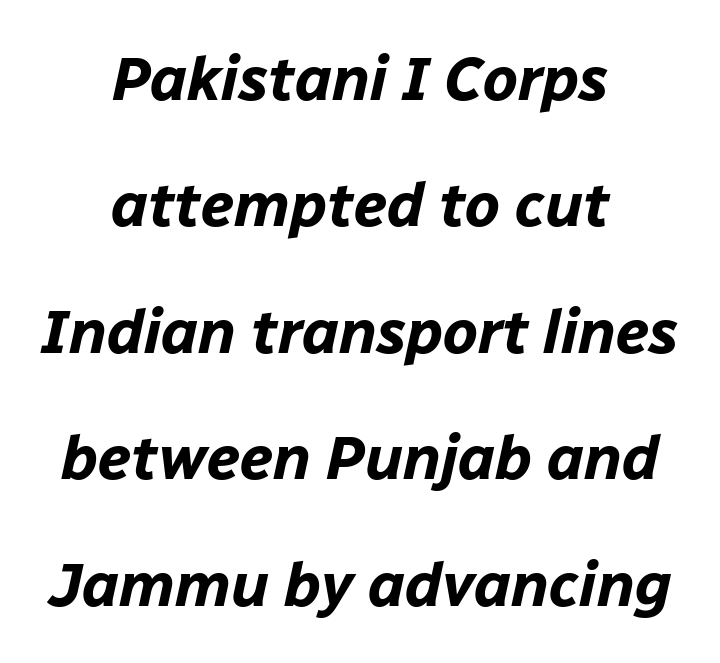
This rendering features lettering with no underline. Honestly, the letter spacing is just normal — you wouldn't notice it. Short and long lines alike share a common midpoint. Bold? Absolutely — the strokes are thick and heavy.
